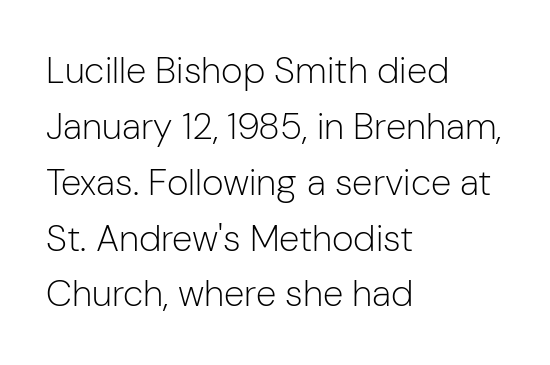
The passage shown has conventional tracking throughout. Does the type have serifs? No, each stem ends abruptly. On a weight scale, this lands at 450 or below. This rendering features lettering with no underline.
